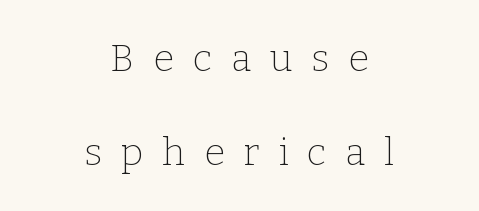
The image shows 38 px thin serif type, upright; set centered, loose line spacing (2.47x), unusually wide letter spacing (+0.49 em), not underlined; low stroke contrast and a medium x-height.
